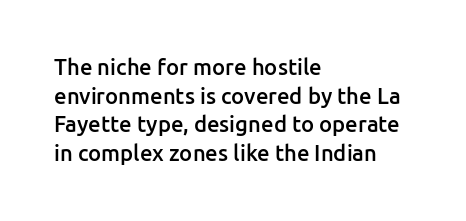
Q: Is the text bold? A: Semi-bold.
Q: Is the text italic (slanted)? A: No, it is upright.
Q: Is the text underlined? A: No.
Q: How is the paragraph aligned? A: Left-aligned.
Q: Is the spacing between letters normal or unusually wide? A: Normal.
Q: Is the spacing between lines tight, normal or loose? A: Normal.
